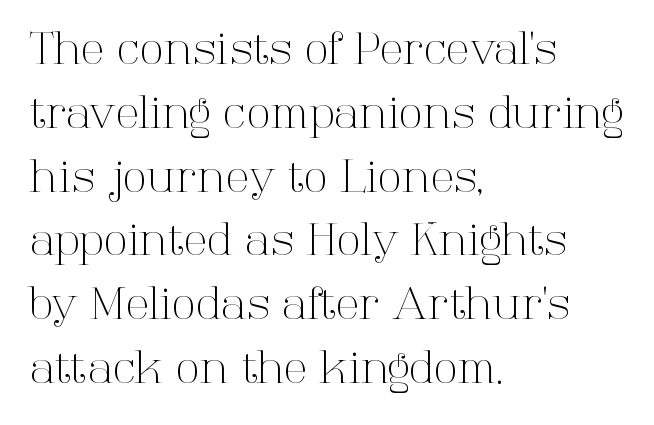
{"serif": "yes", "italic": "no", "bold": "no", "weight": "light", "width": "normal", "stroke_contrast": "high", "x_height": "medium", "monospaced": "no", "underline": "no", "align": "left", "line_spacing": "normal", "line_spacing_ratio": 1.45, "letter_spacing": "normal", "letter_spacing_em": 0.0, "glyph_px": 44}
